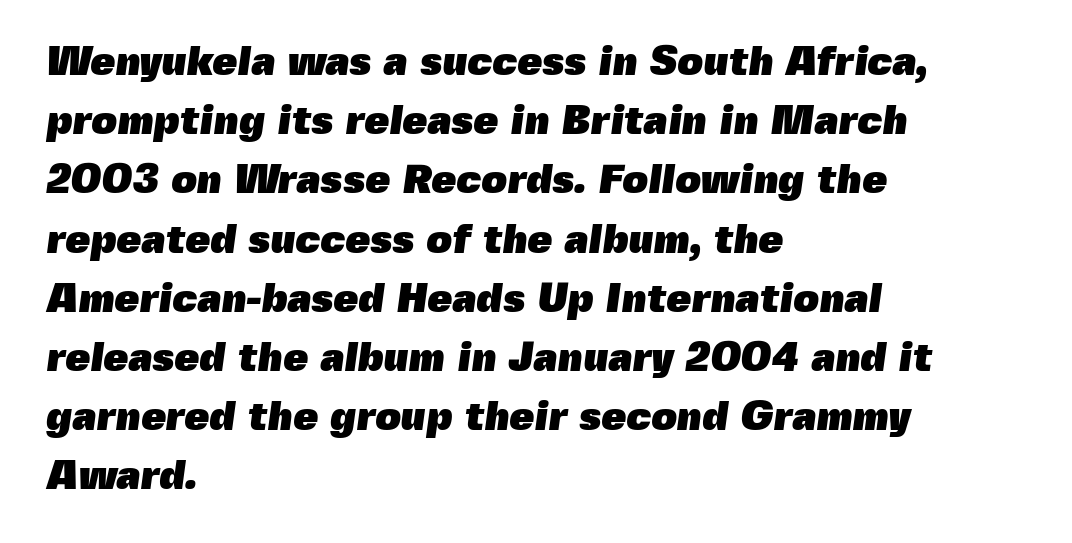
Font category for this specimen: sans-serif. What weight is shown? A full bold with thick strokes. Spacing between characters is what you'd get straight out of the box. Check under the words: just untouched page. The letters advance in unequal steps, a hallmark of proportional type.
